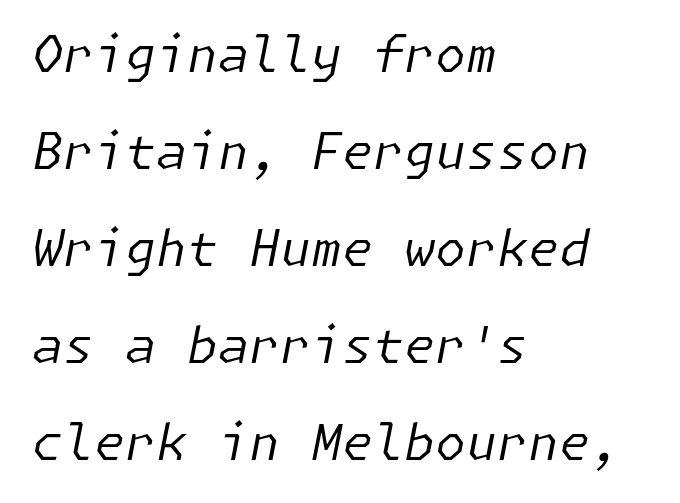
The image shows 50 px regular-weight type, italic (leaning right); set left-aligned, loose line spacing (1.94x), normal letter spacing, not underlined; low stroke contrast and a medium x-height.
